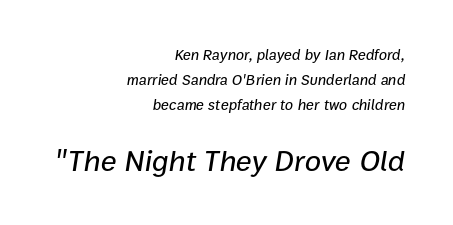
Q: Is the text italic (slanted)? A: Yes, it leans right by about 9 degrees.
Q: Is the text underlined? A: No.
Q: How is the paragraph aligned? A: Right-aligned.
Q: Is the spacing between letters normal or unusually wide? A: Normal.
Q: Is the spacing between lines tight, normal or loose? A: Normal.
Q: Which block of text is set in a larger size, the first (top) or the second (bottom)? A: The second (bottom) one.
Q: Width (condensed, normal, or wide)? A: Normal.
Q: Stroke contrast? A: Low.
Q: x-height? A: Medium.
Q: Monospaced? A: No.
